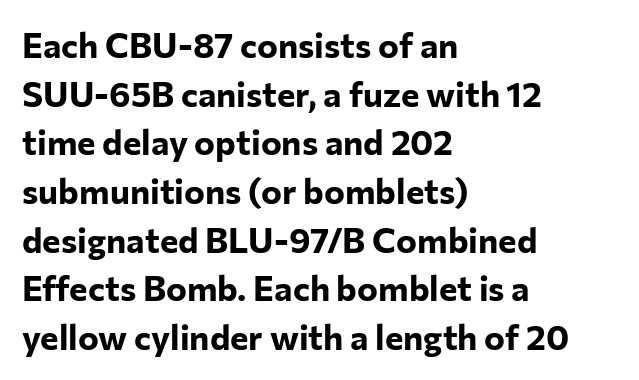
The image shows 35 px bold sans-serif type, upright; set left-aligned, normal line spacing (1.39x), normal letter spacing, not underlined; low stroke contrast and a medium x-height.
